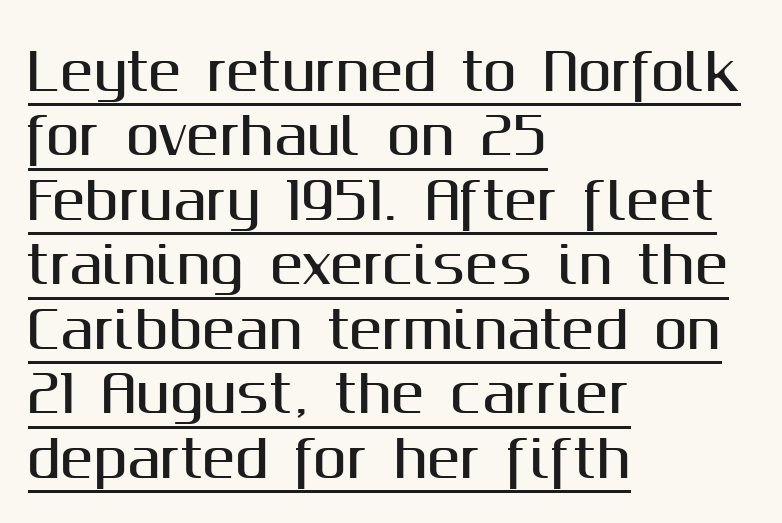
{"serif": "no", "italic": "no", "width": "normal", "stroke_contrast": "medium", "x_height": "medium", "monospaced": "no", "underline": "yes", "align": "left", "line_spacing": "normal", "line_spacing_ratio": 1.29, "letter_spacing": "normal", "letter_spacing_em": 0.0, "glyph_px": 50}
